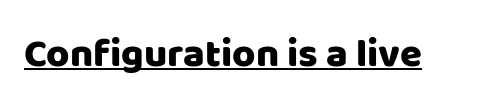
Q: Is the text italic (slanted)? A: No, it is upright.
Q: Is the typeface a serif or a sans-serif typeface? A: Sans-serif.
Q: Is the text underlined? A: Yes.
Q: Is the spacing between letters normal or unusually wide? A: Normal.
Q: Width (condensed, normal, or wide)? A: Normal.
Q: Stroke contrast? A: Low.
Q: x-height? A: Large.
Q: Monospaced? A: No.
